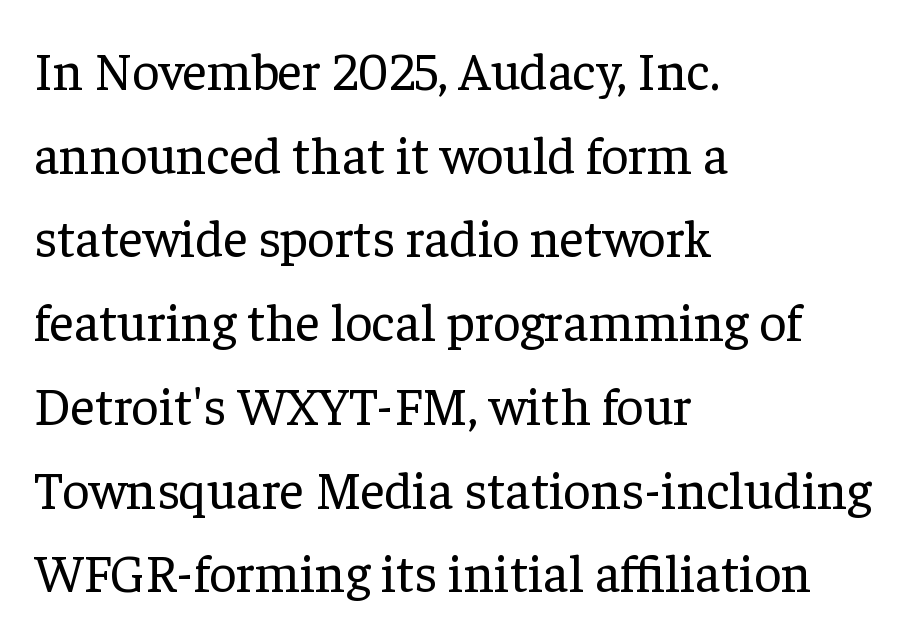
The axis of the letterforms is exactly vertical. Is this a heavy cut? Hardly; it is regular or lighter. Is this a fixed-width face? No — the glyphs have proportional, varying widths. Typographically, this falls in the serif category. Tracking value appears to be zero — textbook default spacing.
